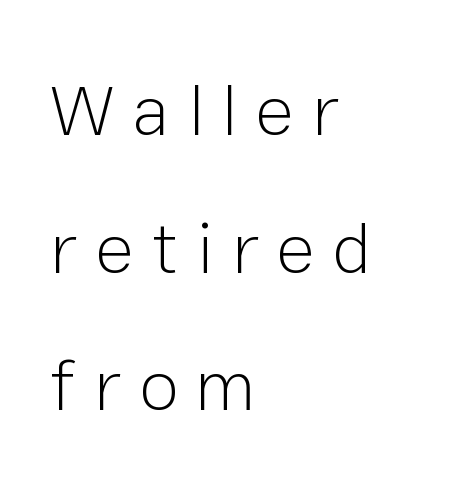
The image shows 72 px light sans-serif type, upright; set left-aligned, loose line spacing (1.91x), unusually wide letter spacing (+0.25 em), not underlined; low stroke contrast and a medium x-height.
